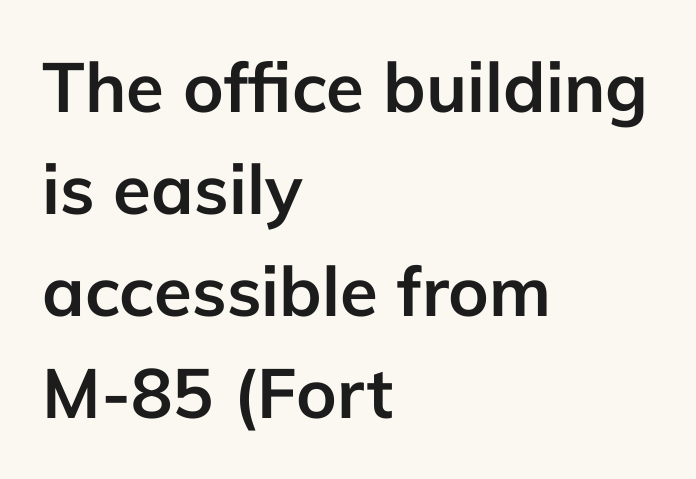
The lettering holds an erect, upright posture throughout. Character widths vary here, with narrow letters taking less room than wide ones. On the weight axis this lands at bold, roughly 700. This sample keeps an unexceptional amount of space between lines. No feet cap the strokes, marking this as sans-serif type. Standard letterfit; no display-style spreading of the glyphs.
